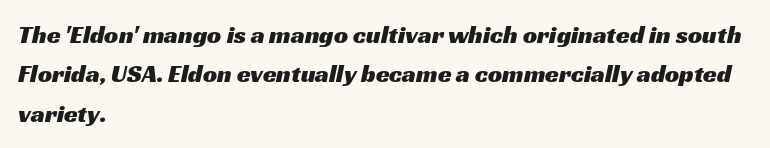
Q: Is the text underlined? A: No.
Q: How is the paragraph aligned? A: Left-aligned.
Q: Is the spacing between letters normal or unusually wide? A: Normal.
Q: Is the spacing between lines tight, normal or loose? A: Normal.
